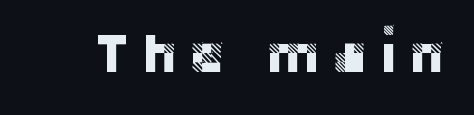
Q: Is the text italic (slanted)? A: No, it is upright.
Q: Is the typeface a serif or a sans-serif typeface? A: Sans-serif.
Q: Is the text underlined? A: No.
Q: Is the spacing between letters normal or unusually wide? A: Unusually wide.
Q: Width (condensed, normal, or wide)? A: Normal.
Q: Stroke contrast? A: Low.
Q: x-height? A: Large.
Q: Monospaced? A: No.
